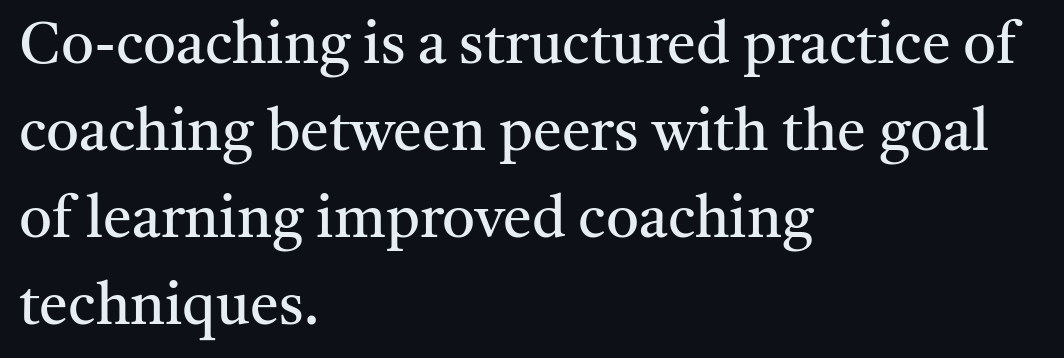
Between one letter and the next there's only the usual sliver of space. The face used here is proportionally spaced, like ordinary book or web type. Posture: vertical. Students, observe: this is what conventionally led text looks like. A quiet, ordinary-to-light weight characterises the typeface. Does the type have serifs? Yes, each stem ends in a small foot.
